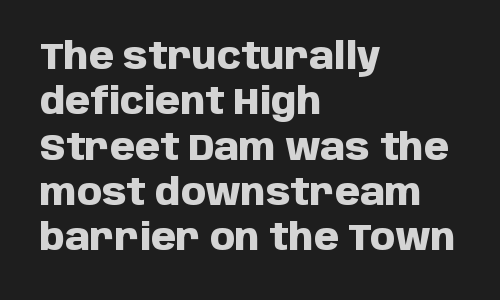
The image shows 36 px heavy sans-serif type, upright; set left-aligned, normal line spacing (1.26x), normal letter spacing, not underlined; low stroke contrast and a large x-height.
